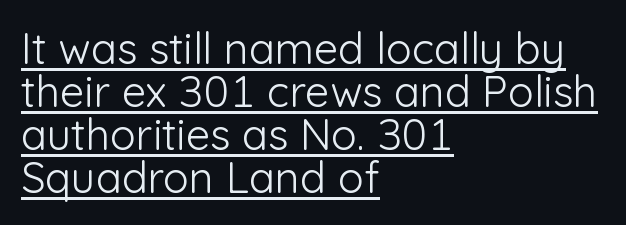
The image shows 43 px light sans-serif type, upright; set left-aligned, tight line spacing (1.0x), normal letter spacing, underlined; low stroke contrast and a medium x-height.
